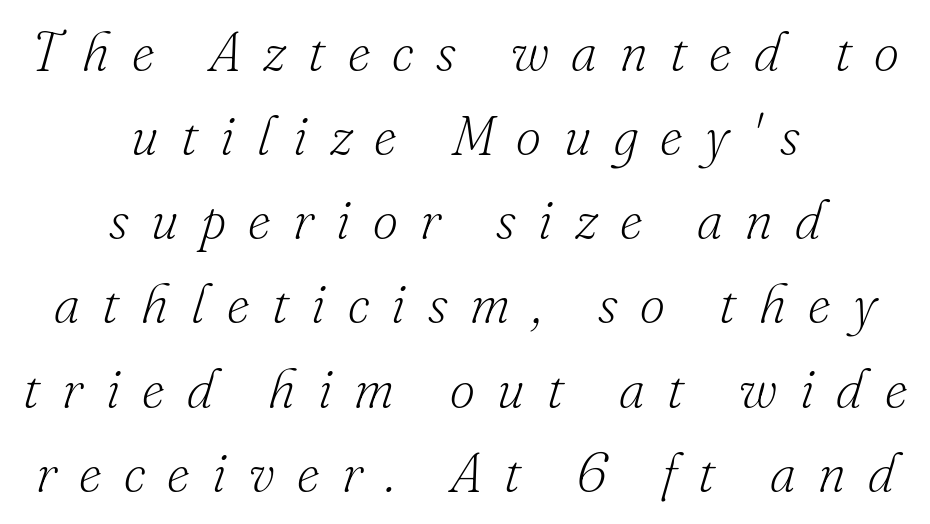
{"serif": "yes", "italic": "yes", "lean": "right", "slant_degrees": 16, "bold": "no", "weight": "light", "width": "normal", "stroke_contrast": "low", "x_height": "small", "monospaced": "no", "underline": "no", "align": "center", "line_spacing": "normal", "line_spacing_ratio": 1.53, "letter_spacing": "wide", "letter_spacing_em": 0.41, "glyph_px": 55}
